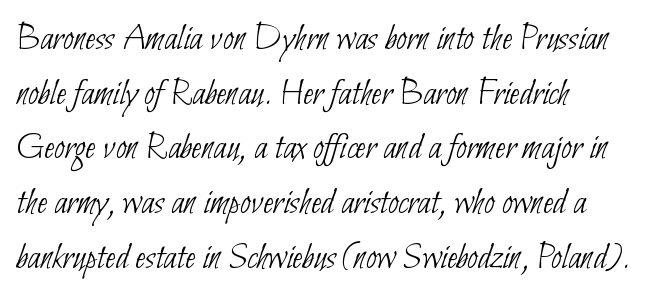
Rule under the text: the space is simply empty. Observe the ordinary spacing: letters are neighbours, not strangers. The letters look calm and open, with moderate or lighter stems. This block has exactly the height ordinary leading produces. Caption: multi-line text, flush left, ragged right. These lines are rendered in a variable-pitch font.
